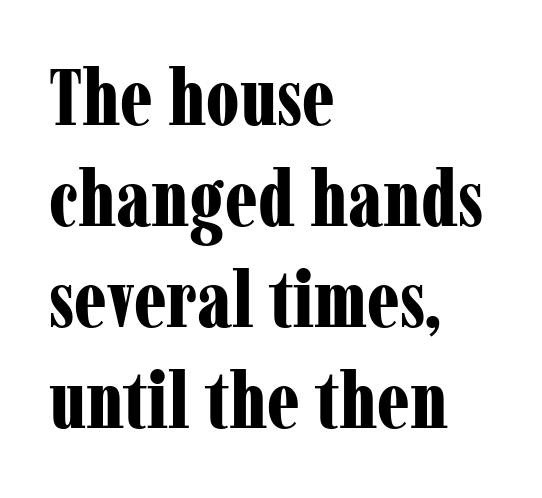
Character widths vary here, with narrow letters taking less room than wide ones. The setting favours the left margin, as ordinary paragraphs usually do. Upright lettering throughout. The designer went with a serif here, giving each stem small feet. Weight: bold. A bare baseline throughout the passage.
